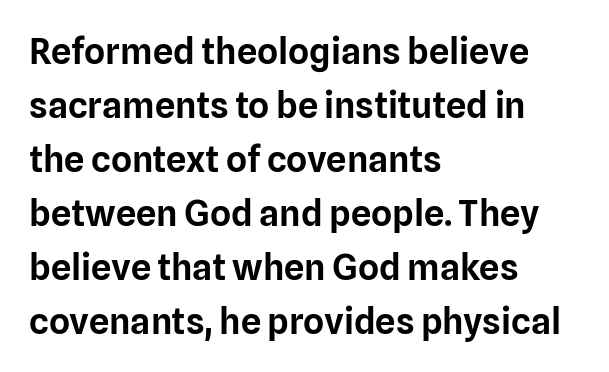
{"serif": "no", "italic": "no", "width": "normal", "stroke_contrast": "low", "x_height": "medium", "monospaced": "no", "underline": "no", "align": "left", "line_spacing": "normal", "line_spacing_ratio": 1.5, "letter_spacing": "normal", "letter_spacing_em": 0.0, "glyph_px": 36}
